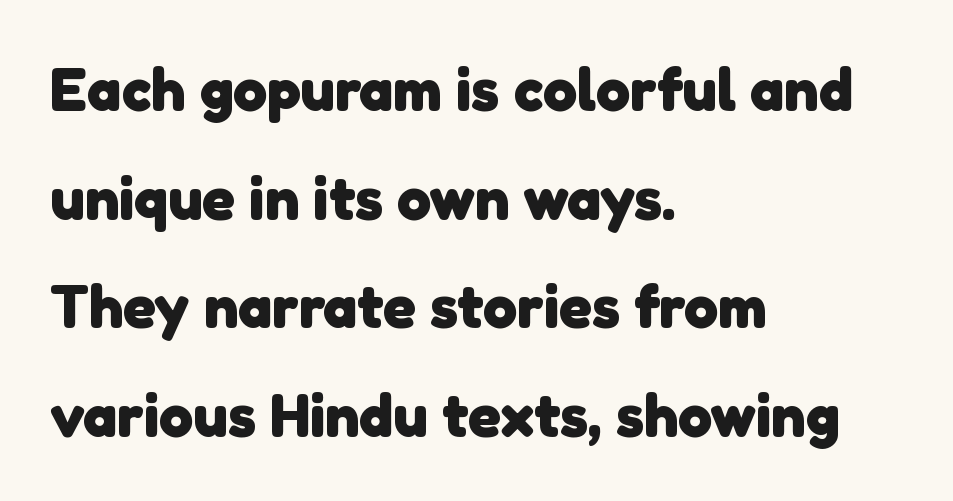
The image shows 61 px heavy sans-serif type; set left-aligned, line spacing 1.78x, normal letter spacing, not underlined; low stroke contrast and a medium x-height.
